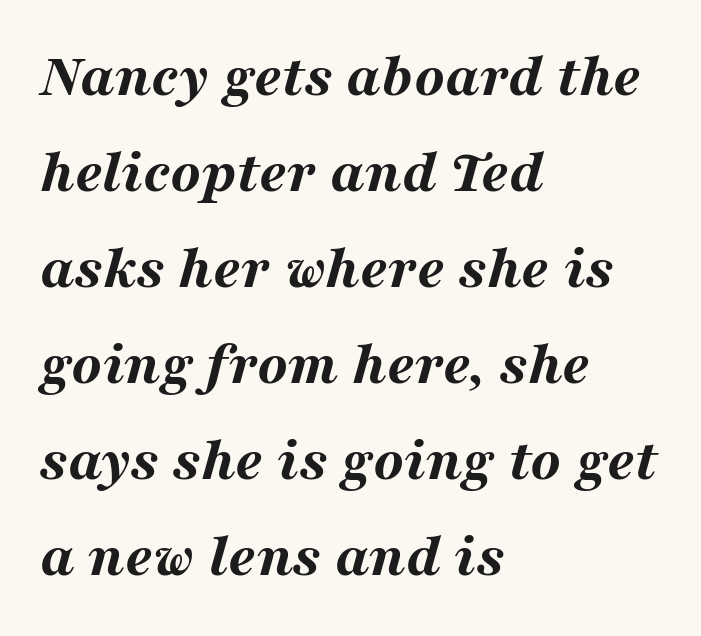
The image shows 62 px bold, wide type, italic (leaning right); set left-aligned, normal line spacing (1.55x), normal letter spacing, not underlined; medium stroke contrast and a medium x-height.
